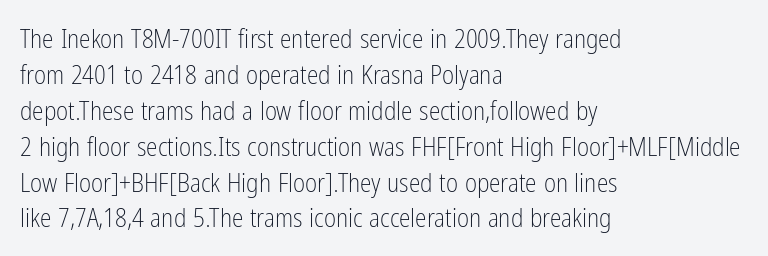
Q: Is the text bold? A: No.
Q: Is the text italic (slanted)? A: No, it is upright.
Q: Is the text underlined? A: No.
Q: How is the paragraph aligned? A: Left-aligned.
Q: Is the spacing between letters normal or unusually wide? A: Normal.
Q: Is the spacing between lines tight, normal or loose? A: Normal.
